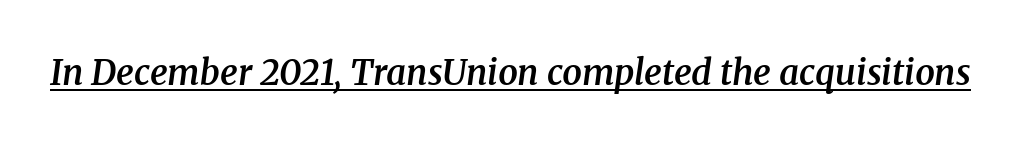
{"serif": "yes", "italic": "yes", "lean": "right", "slant_degrees": 8, "bold": "semi", "weight": "semibold", "width": "normal", "stroke_contrast": "medium", "x_height": "medium", "monospaced": "no", "underline": "yes", "letter_spacing": "normal", "letter_spacing_em": 0.0, "glyph_px": 35}
